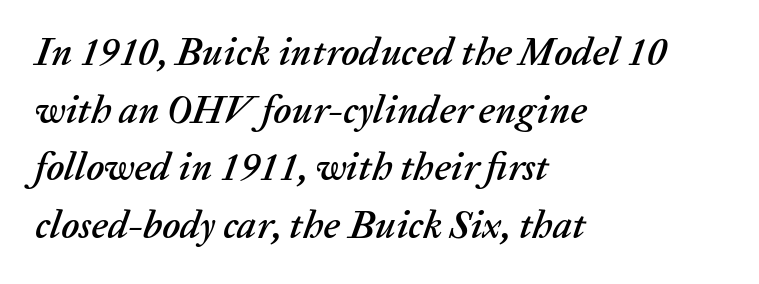
{"italic": "yes", "lean": "right", "slant_degrees": 20, "width": "normal", "stroke_contrast": "low", "x_height": "medium", "monospaced": "no", "underline": "no", "align": "left", "line_spacing": "normal", "line_spacing_ratio": 1.48, "letter_spacing": "normal", "letter_spacing_em": 0.0, "glyph_px": 39}
